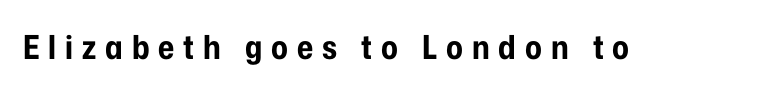
This rendering employs a face without finishing strokes, i.e., a sans-serif. Typesetter's note: full bold, strokes at maximum text heaviness. Posture: straight, roman, zero tilt. Looks like regular typesetting: each glyph gets only the width it needs. These lines have a slow, spaced-out rhythm from letter to letter.
